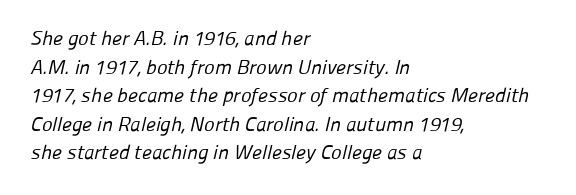
No chunkiness to these letters — they're not bold. The words here are not underlined. This rendering leaves character spacing at its baseline value. Casual observation: everything's shoved over to the left. Interline gaps are of average width in this sample.
